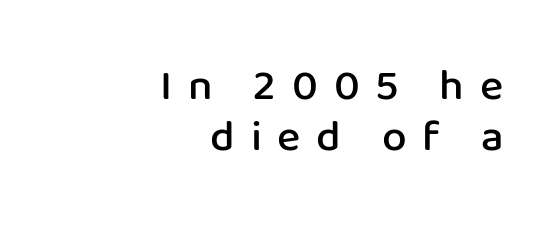
This sample has the flowing, uneven cadence of proportional lettering. The specimen omits any rule beneath the text block's lines. The type family on display is of the sans-serif kind. The ragged edge is on the left, which tells us the setting is flush right. Vertical strokes here are truly vertical. The passage shown has open, widely tracked lettering throughout.
